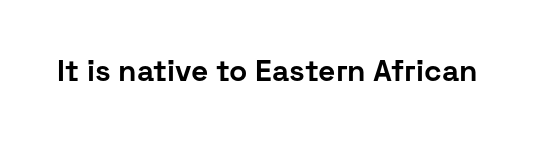
The image shows 30 px bold sans-serif type, upright; set normal letter spacing, not underlined; low stroke contrast and a medium x-height.
